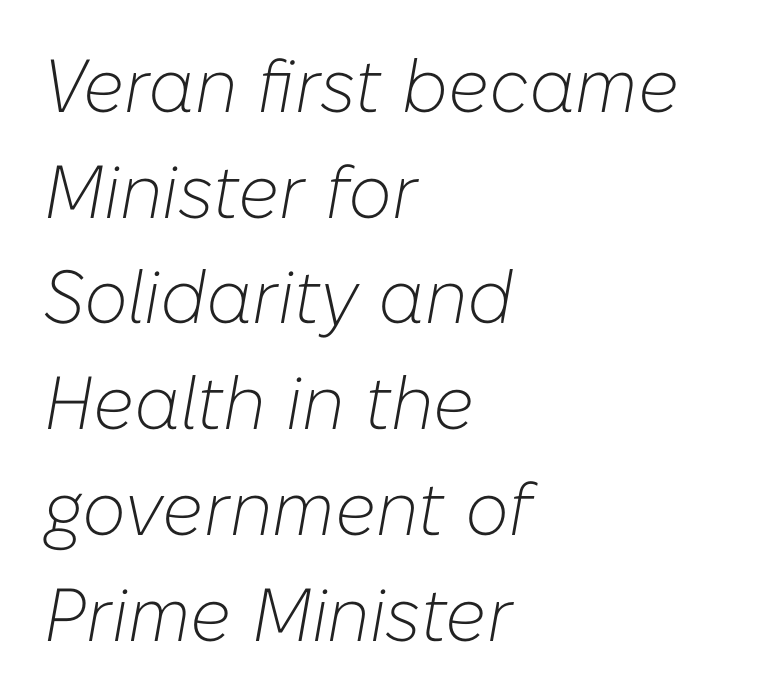
Looks like regular typesetting: each glyph gets only the width it needs. The block of text has a typical density, with ordinary space between rows. Notice how the stems are inclined rather than vertical — that's the hallmark of italics. The baseline area is clear. In terms of letterspacing, this is plain default setting. Think standard paragraph weight, or any step lighter than that.
